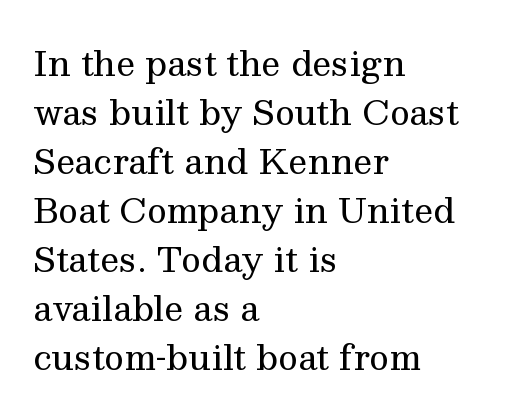
{"serif": "yes", "italic": "no", "bold": "no", "weight": "regular", "width": "normal", "stroke_contrast": "medium", "x_height": "medium", "monospaced": "no", "underline": "no", "align": "left", "line_spacing": "normal", "line_spacing_ratio": 1.44, "letter_spacing": "normal", "letter_spacing_em": 0.0, "glyph_px": 34}
